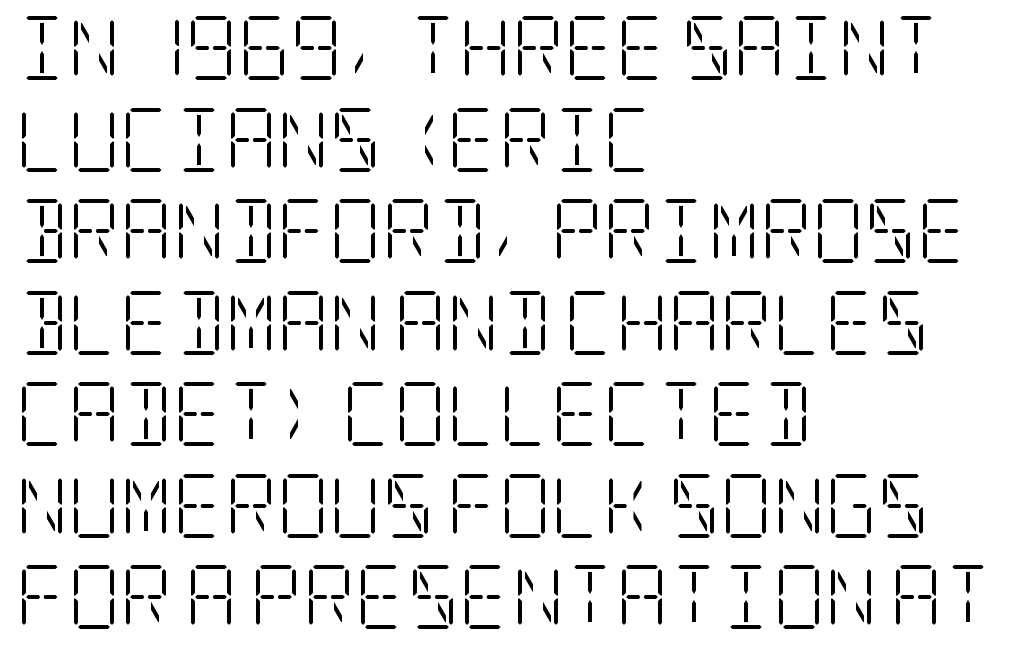
The image shows 64 px light, condensed serif type, upright; set left-aligned, normal line spacing (1.43x), normal letter spacing, not underlined; low stroke contrast and a large x-height.
